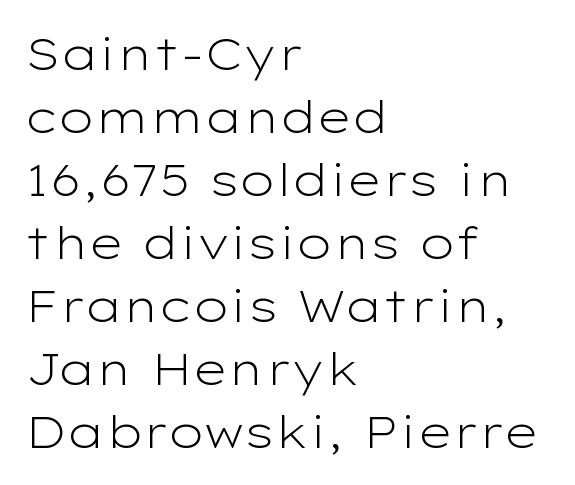
Q: Is the text bold? A: No.
Q: Is the text italic (slanted)? A: No, it is upright.
Q: Is the typeface a serif or a sans-serif typeface? A: Sans-serif.
Q: Is the text underlined? A: No.
Q: How is the paragraph aligned? A: Left-aligned.
Q: Is the spacing between letters normal or unusually wide? A: Normal.
Q: Is the spacing between lines tight, normal or loose? A: Normal.
Q: Width (condensed, normal, or wide)? A: Wide.
Q: Stroke contrast? A: Low.
Q: x-height? A: Medium.
Q: Monospaced? A: No.
